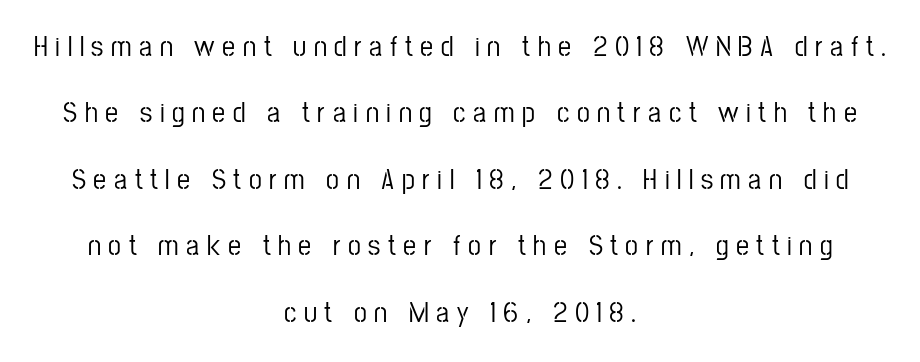
{"serif": "no", "italic": "no", "width": "condensed", "stroke_contrast": "low", "x_height": "medium", "monospaced": "no", "underline": "no", "align": "center", "line_spacing": "loose", "line_spacing_ratio": 2.29, "letter_spacing": "wide", "letter_spacing_em": 0.26, "glyph_px": 29}
